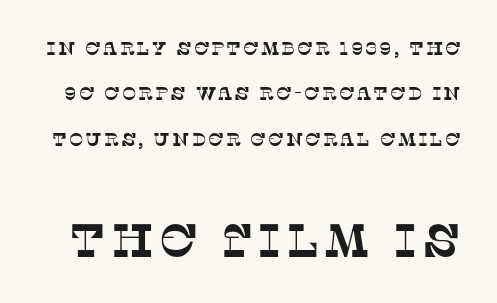
Plain, unruled lines of type. The leading is generous, giving the passage an open texture. Is this a fixed-width face? No — the glyphs have proportional, varying widths. Serif or sans? Serif — the stroke terminals have little feet. Compare the two chunks: the lower has the greater cap height.
